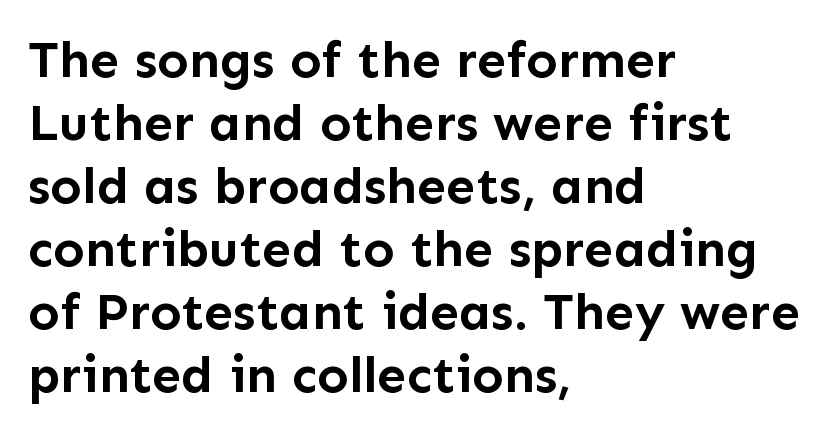
The image shows 52 px semibold sans-serif type, upright; set left-aligned, line spacing 1.21x, normal letter spacing, not underlined; low stroke contrast and a medium x-height.
